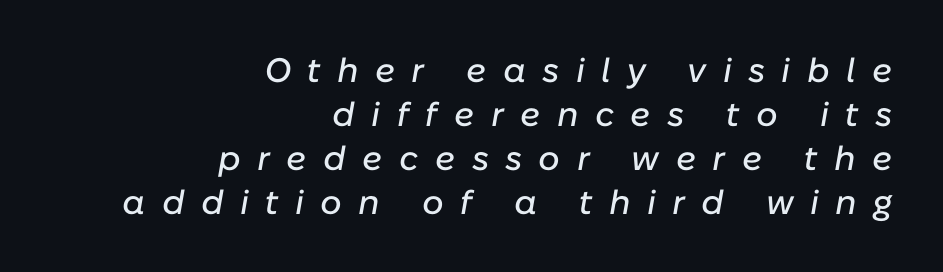
The image shows 34 px text type, italic (leaning right); set right-aligned, normal line spacing (1.29x), unusually wide letter spacing (+0.48 em), not underlined; low stroke contrast and a medium x-height.
